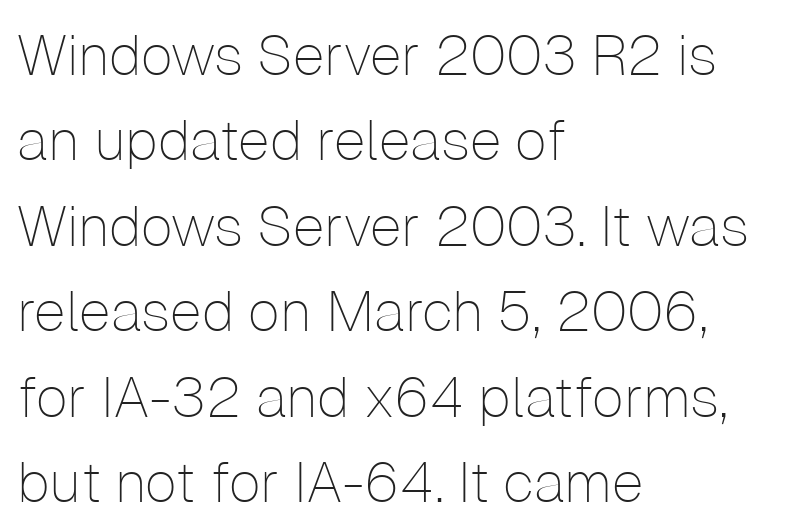
{"serif": "no", "italic": "no", "bold": "no", "weight": "thin", "width": "normal", "stroke_contrast": "low", "x_height": "medium", "monospaced": "no", "underline": "no", "align": "left", "line_spacing": "normal", "line_spacing_ratio": 1.5, "letter_spacing": "normal", "letter_spacing_em": 0.0, "glyph_px": 57}
